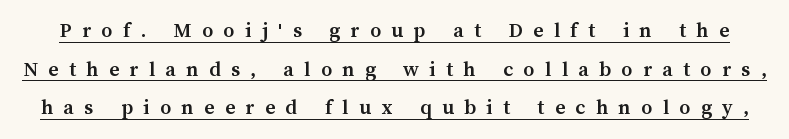
Q: Is the text bold? A: Yes.
Q: Is the text italic (slanted)? A: No, it is upright.
Q: Is the text underlined? A: Yes.
Q: Is the spacing between letters normal or unusually wide? A: Unusually wide.
